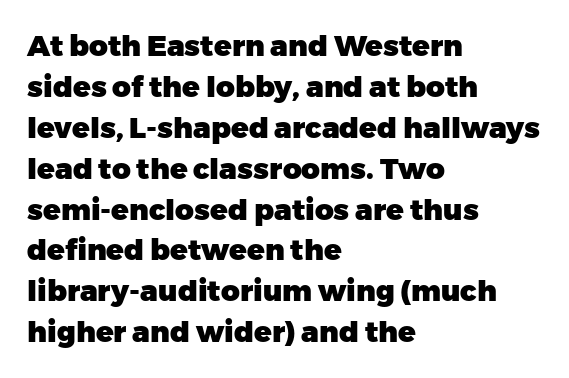
Each letter keeps its own natural width here, so spacing adapts to shape. Bare-footed words on every line. The rendering keeps characters at their native spacing. Is the block centered? No — it sits flush against the left margin.
